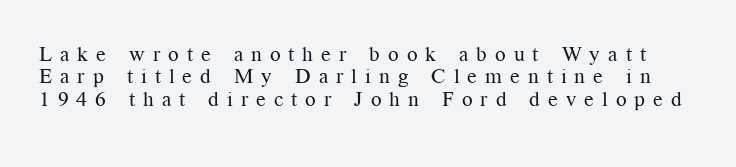
{"italic": "no", "bold": "no", "underline": "no", "line_spacing": "tight", "line_spacing_ratio": 1.06, "letter_spacing": "wide", "letter_spacing_em": 0.38, "glyph_px": 21}
